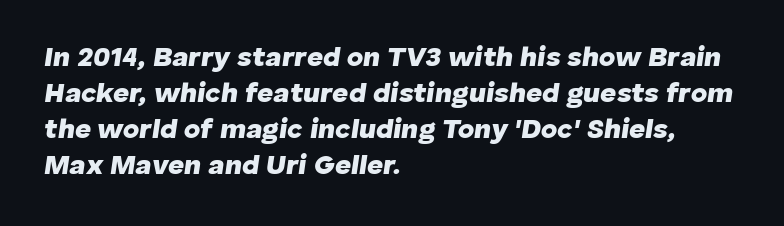
The image shows 28 px heavy type, italic (leaning right); set left-aligned, normal line spacing (1.29x), normal letter spacing, not underlined; low stroke contrast and a medium x-height.
